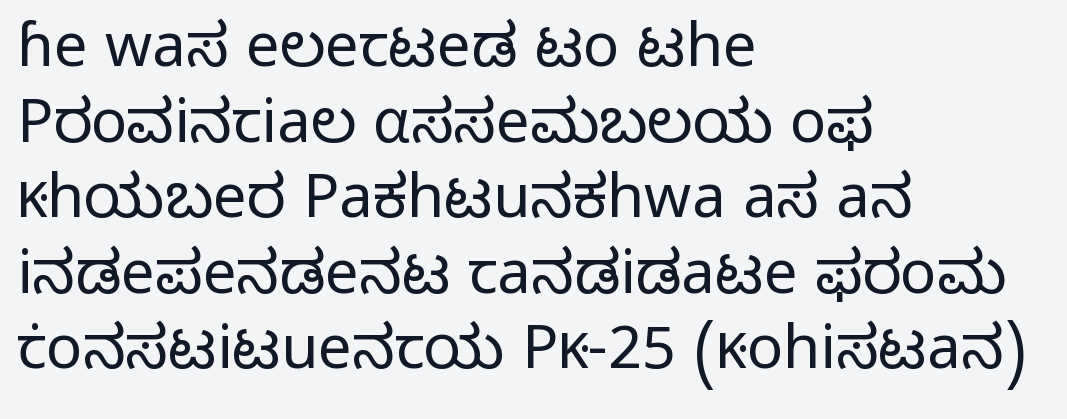
Visually the block forms a straight wall on the left and a jagged coastline on the right. The typesetting does not lean heavy: it is not bold. The horizontal fit of the characters is conventional and even. It's the straight-up-and-down kind of type.
